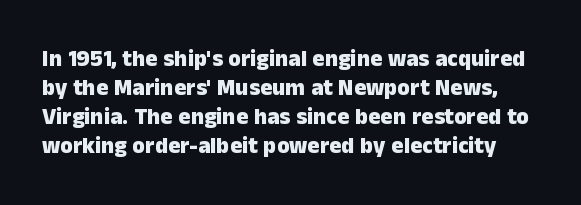
No italicization has been applied; the sample stays upright. Decoration check: the copy has no underline. Weight: bold. Vertical spacing — default. The letters sit at their default tracking, neither squeezed nor spread.
